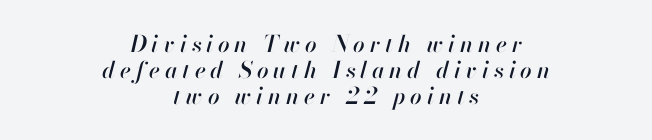
Q: Is the text italic (slanted)? A: Yes, it leans right by about 13 degrees.
Q: Is the text underlined? A: No.
Q: How is the paragraph aligned? A: Centered.
Q: Is the spacing between letters normal or unusually wide? A: Unusually wide.
Q: Is the spacing between lines tight, normal or loose? A: Tight.
